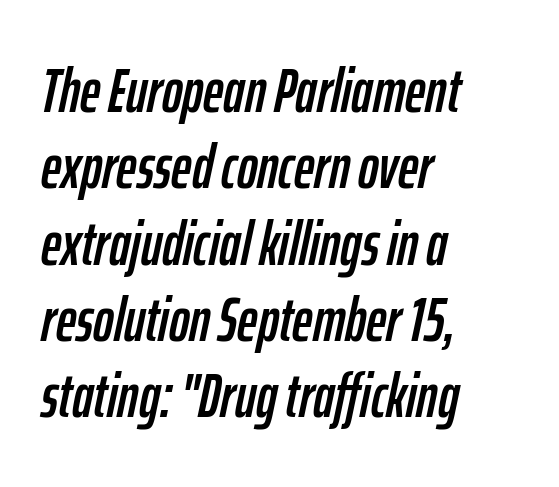
The image shows 62 px condensed type, italic (leaning right); set left-aligned, line spacing 1.23x, normal letter spacing, not underlined; low stroke contrast and a medium x-height.
